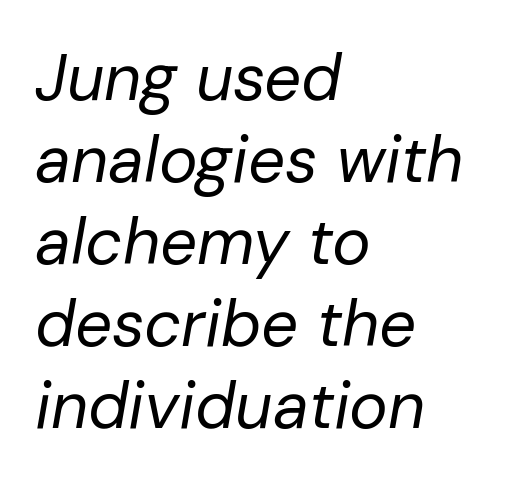
{"italic": "yes", "lean": "right", "slant_degrees": 10, "bold": "no", "weight": "regular", "width": "normal", "stroke_contrast": "low", "x_height": "medium", "monospaced": "no", "underline": "no", "align": "left", "line_spacing": "normal", "line_spacing_ratio": 1.26, "letter_spacing": "normal", "letter_spacing_em": 0.0, "glyph_px": 65}
